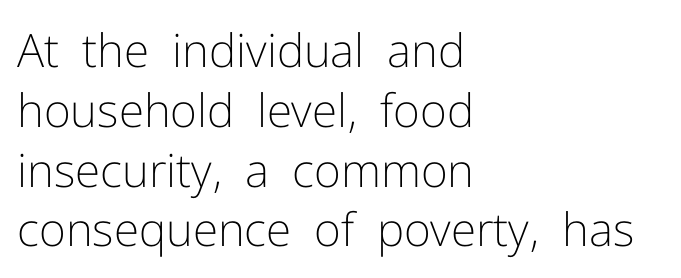
The image shows 46 px light sans-serif type, upright; set left-aligned, normal line spacing (1.3x), normal letter spacing, not underlined; low stroke contrast and a medium x-height.
